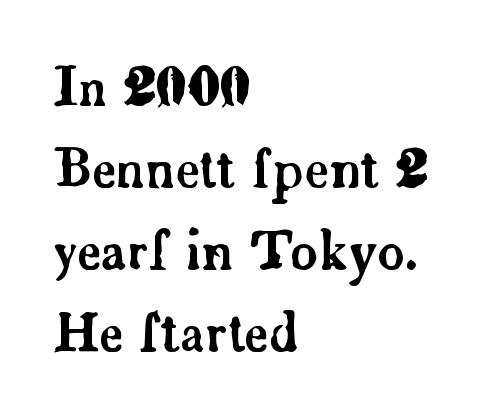
The image shows 52 px serif type, upright; set left-aligned, normal line spacing (1.58x), normal letter spacing, not underlined; low stroke contrast and a small x-height.
